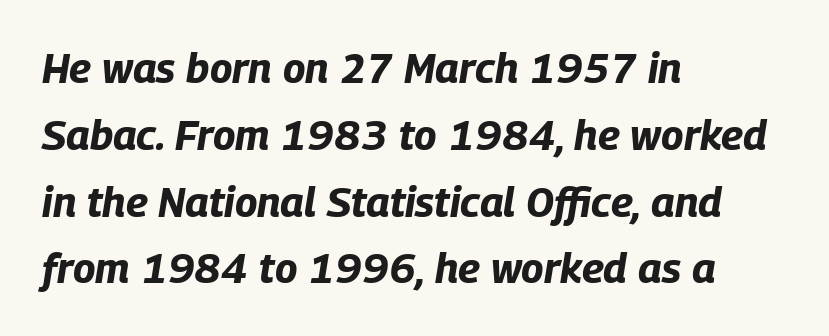
A bare baseline throughout the passage. Is there much room between lines? A standard amount, neither cramped nor airy. Does the copy run flush right? No — it runs flush left. Plenty of ink on the page — the face is bold. Proportional: the letters do not fall into vertical columns.
